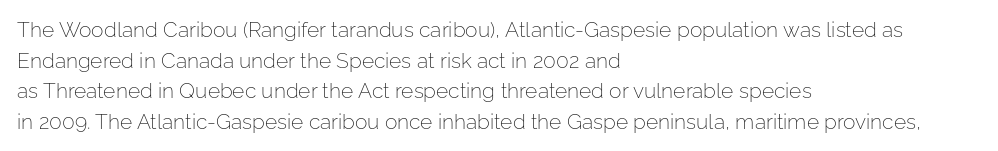
{"italic": "no", "bold": "no", "underline": "no", "align": "left", "line_spacing": "normal", "line_spacing_ratio": 1.46, "letter_spacing": "normal", "letter_spacing_em": 0.0, "glyph_px": 21}
